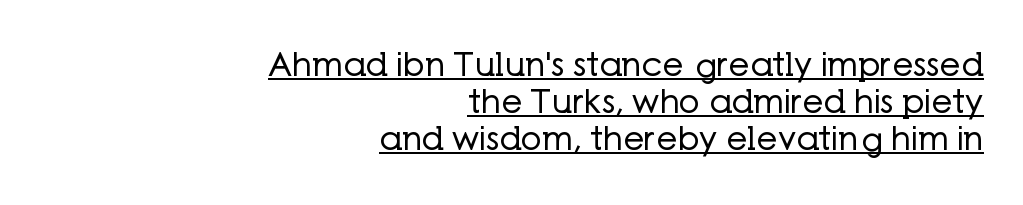
{"serif": "no", "italic": "no", "bold": "no", "weight": "regular", "width": "normal", "stroke_contrast": "low", "x_height": "medium", "monospaced": "no", "underline": "yes", "align": "right", "line_spacing": "tight", "line_spacing_ratio": 1.12, "letter_spacing": "normal", "letter_spacing_em": 0.0, "glyph_px": 33}
